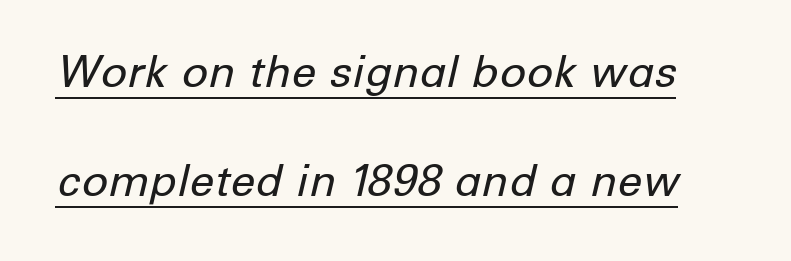
{"italic": "yes", "lean": "right", "slant_degrees": 12, "bold": "no", "weight": "regular", "width": "normal", "stroke_contrast": "low", "x_height": "medium", "monospaced": "no", "underline": "yes", "line_spacing": "loose", "line_spacing_ratio": 2.48, "letter_spacing": "normal", "letter_spacing_em": 0.0, "glyph_px": 44}
